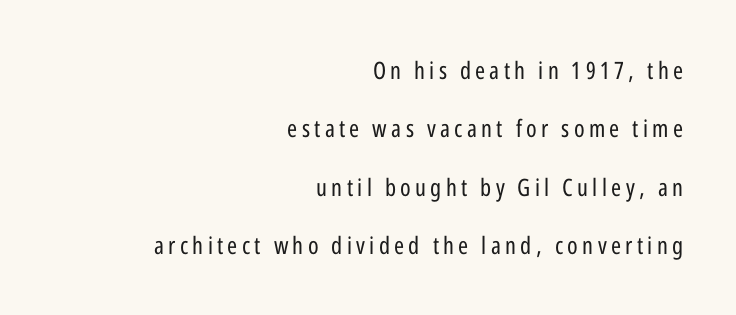
{"italic": "no", "bold": "no", "underline": "no", "align": "right", "line_spacing": "loose", "line_spacing_ratio": 2.43, "glyph_px": 24}
